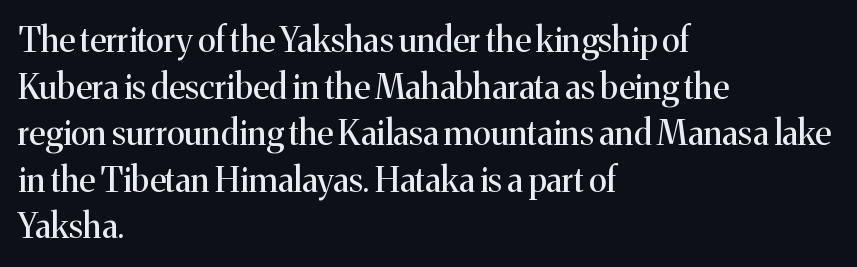
A typesetter would call this zero additional tracking. These lines sit exactly where default settings would place them. Unlike italic type, these characters show no tilt at all. Stem width sits at or under what a default text font uses. Each letter keeps its own natural width here, so spacing adapts to shape.
